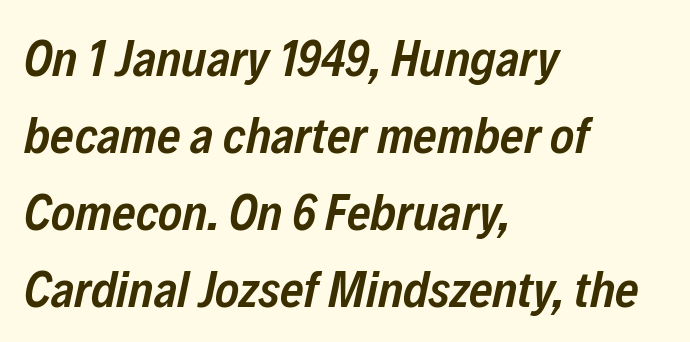
The image shows 51 px semibold, condensed type, italic (leaning right); set left-aligned, normal line spacing (1.51x), normal letter spacing, not underlined; low stroke contrast and a medium x-height.
